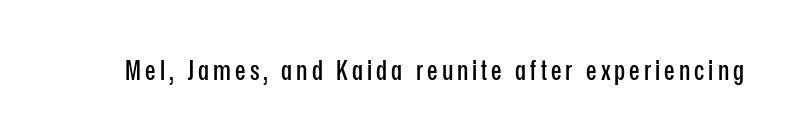
The image shows 28 px condensed sans-serif type, upright; set not underlined; low stroke contrast and a medium x-height.
